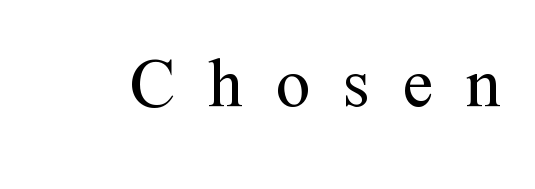
Q: Is the text bold? A: No.
Q: Is the text italic (slanted)? A: No, it is upright.
Q: Is the typeface a serif or a sans-serif typeface? A: Serif.
Q: Is the text underlined? A: No.
Q: Is the spacing between letters normal or unusually wide? A: Unusually wide.
Q: Width (condensed, normal, or wide)? A: Normal.
Q: Stroke contrast? A: Medium.
Q: x-height? A: Medium.
Q: Monospaced? A: No.
